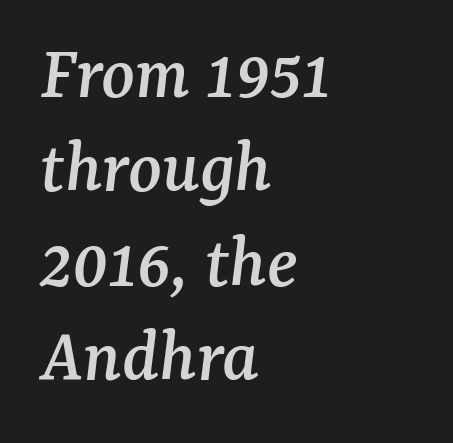
Tracking here is standard; glyphs follow each other at the usual distance. Check under the words: just untouched page. These lines stack with their left ends in a neat column. Do the characters align in a grid? No, the font is proportional. These lines were composed using italics. You can tell from the footed stems that serif type was used.
